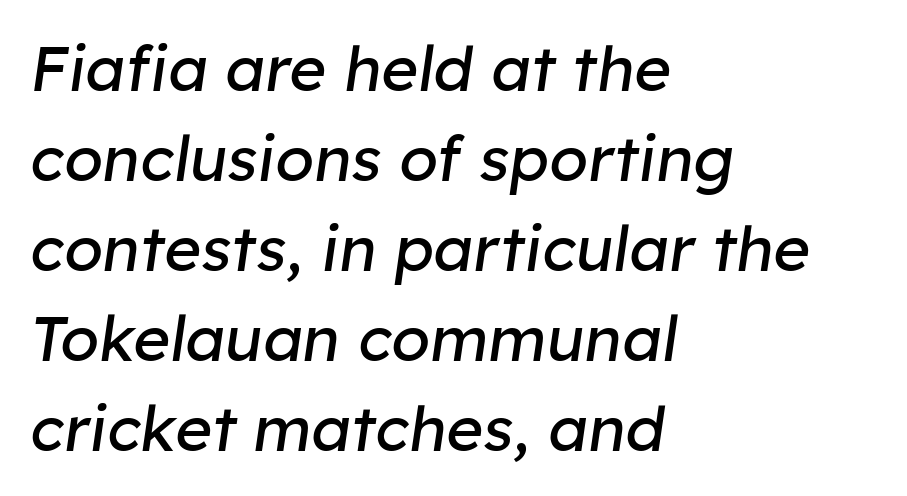
Note the varied advance widths — an 'i' is clearly narrower than an 'm'. Decoration check: the copy has no underline. The font is comparable to plain body text, perhaps lighter. An italicized treatment has been applied to the whole sample. Leading matches the norm, producing a regular column.
